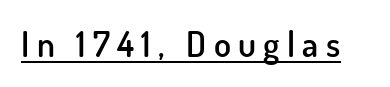
Q: Is the text bold? A: Semi-bold.
Q: Is the text italic (slanted)? A: No, it is upright.
Q: Is the typeface a serif or a sans-serif typeface? A: Sans-serif.
Q: Is the text underlined? A: Yes.
Q: Is the spacing between letters normal or unusually wide? A: Unusually wide.
Q: Width (condensed, normal, or wide)? A: Normal.
Q: Stroke contrast? A: Low.
Q: x-height? A: Small.
Q: Monospaced? A: No.
